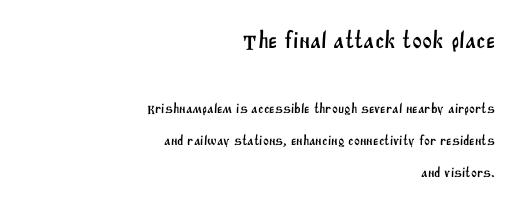
The image shows 24 px text type; set right-aligned, loose line spacing (2.29x), normal letter spacing, not underlined; the first (top) block is 1.71x larger.
